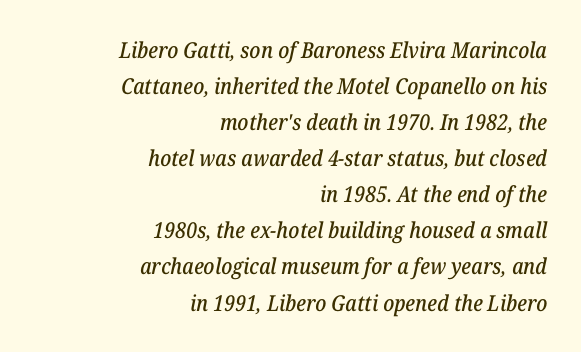
{"italic": "yes", "lean": "right", "slant_degrees": 12, "underline": "no", "align": "right", "line_spacing": "normal", "line_spacing_ratio": 1.64, "letter_spacing": "normal", "letter_spacing_em": 0.0, "glyph_px": 22}
